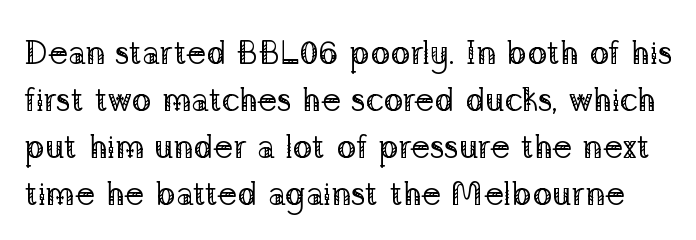
Q: Is the text bold? A: No.
Q: Is the text italic (slanted)? A: No, it is upright.
Q: Is the typeface a serif or a sans-serif typeface? A: Serif.
Q: Is the text underlined? A: No.
Q: Is the spacing between letters normal or unusually wide? A: Normal.
Q: Is the spacing between lines tight, normal or loose? A: Normal.
Q: Width (condensed, normal, or wide)? A: Normal.
Q: Stroke contrast? A: Low.
Q: x-height? A: Medium.
Q: Monospaced? A: No.
